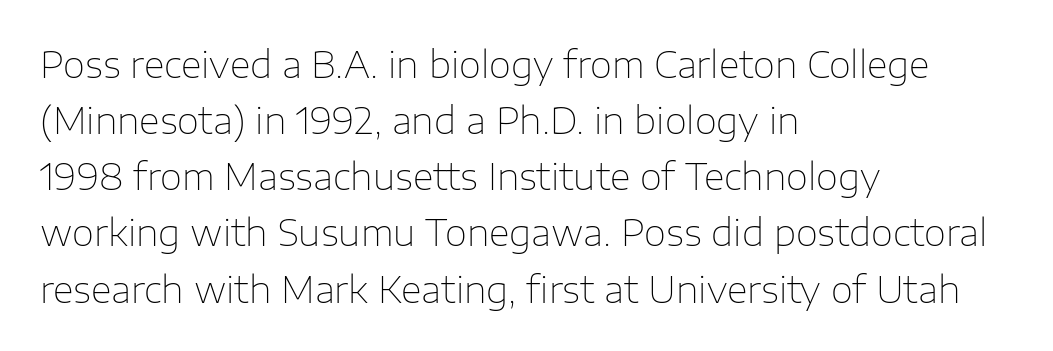
Think of a printed novel: that variable character pitch is what you see here. The paragraph has a hard left edge and a soft right edge. No word sits above an underline. Unlike italic type, these characters show no tilt at all. Regarding serifs, this sample does without them.
